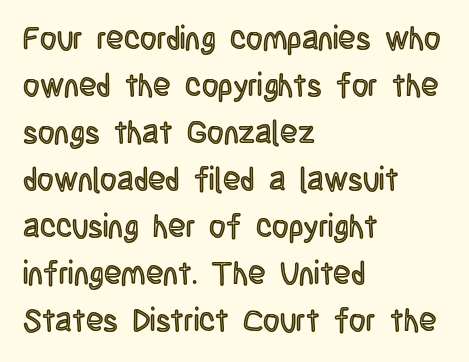
Whoever set this chose a conventional vertical rhythm. Type without underlining. The rendering anchors every line to the left-hand side. Looks like regular typesetting: each glyph gets only the width it needs. No italicization has been applied; the sample stays upright. There is no visible air inserted between adjacent glyphs.
